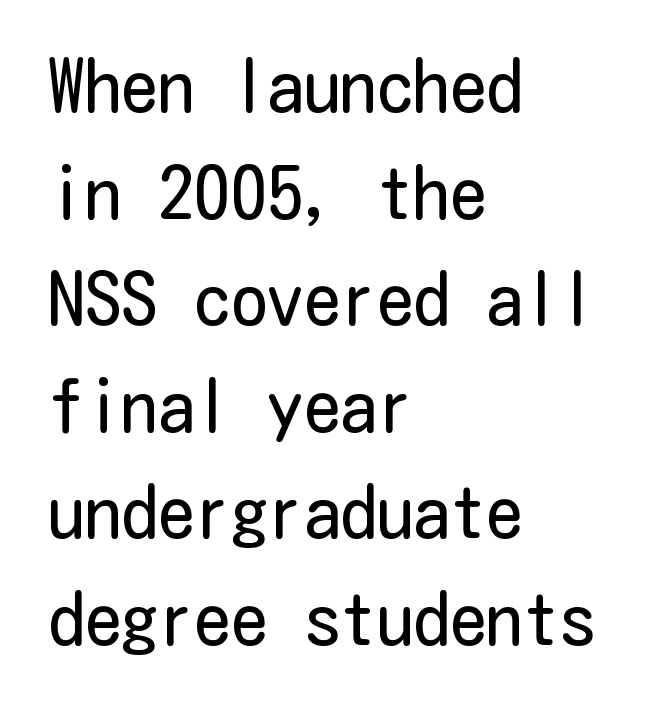
The image shows 73 px regular-weight, condensed sans-serif type, upright; set left-aligned, normal line spacing (1.46x), normal letter spacing, not underlined; low stroke contrast and a medium x-height.
